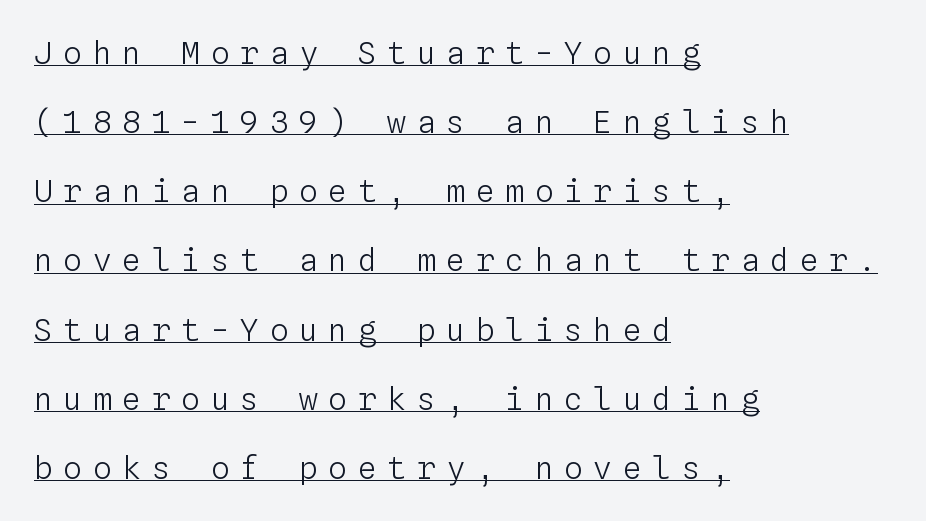
The image shows 31 px light type, upright, monospaced; set left-aligned, loose line spacing (2.23x), unusually wide letter spacing (+0.35 em), underlined; low stroke contrast and a medium x-height.
